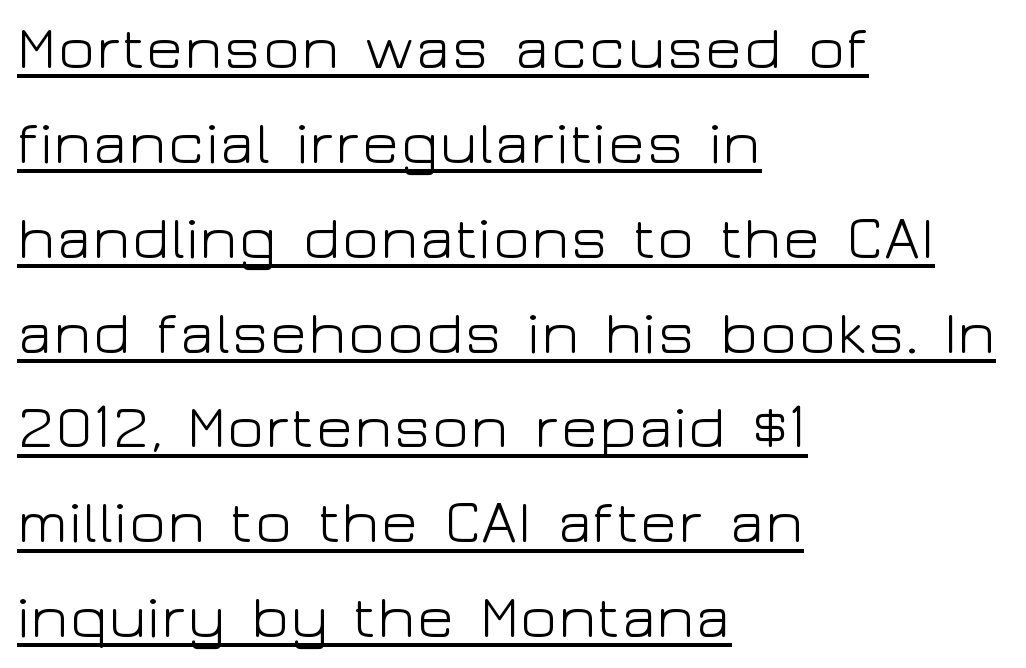
{"serif": "no", "italic": "no", "bold": "no", "weight": "light", "width": "wide", "stroke_contrast": "low", "x_height": "medium", "monospaced": "no", "underline": "yes", "align": "left", "line_spacing": "normal", "line_spacing_ratio": 1.53, "letter_spacing": "normal", "letter_spacing_em": 0.0, "glyph_px": 62}
